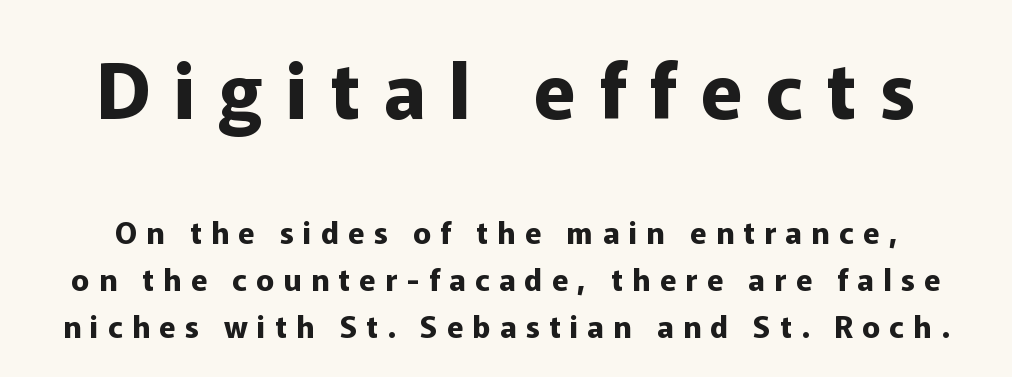
The image shows 76 px bold sans-serif type, upright; set normal line spacing (1.56x), unusually wide letter spacing (+0.31 em), not underlined; the first (top) block is 2.53x larger; low stroke contrast and a medium x-height.
